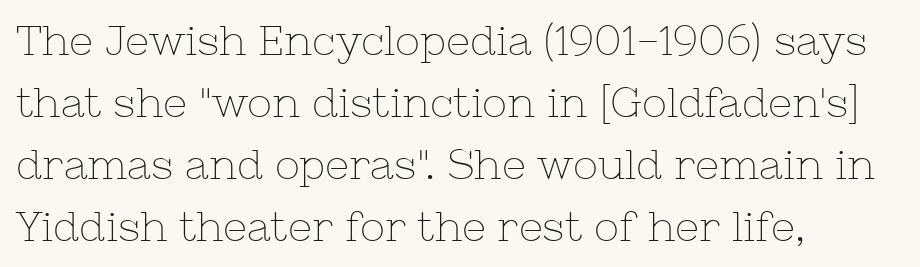
The image shows 42 px thin serif type, upright; set left-aligned, normal line spacing (1.48x), normal letter spacing, not underlined; low stroke contrast and a medium x-height.
